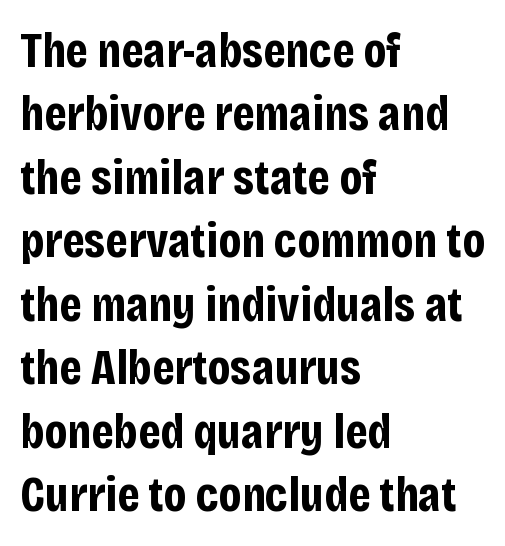
A typesetter would call this proportional, since set widths differ per character. This sample keeps an unexceptional amount of space between lines. The typesetter chose a ragged-right arrangement here. The rendering uses a bold face; every stroke is thick and dark. Nope, no serifs anywhere on these letters. The space directly below the letters is spotless.
